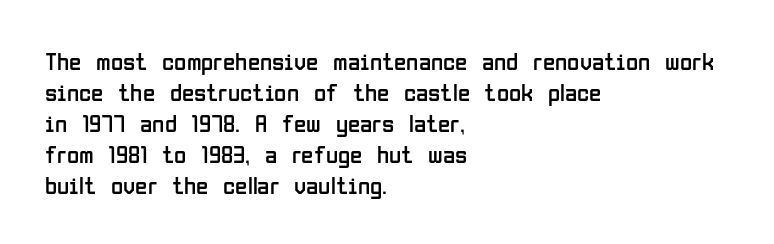
The image shows 25 px text type, upright; set left-aligned, line spacing 1.24x, normal letter spacing, not underlined.
